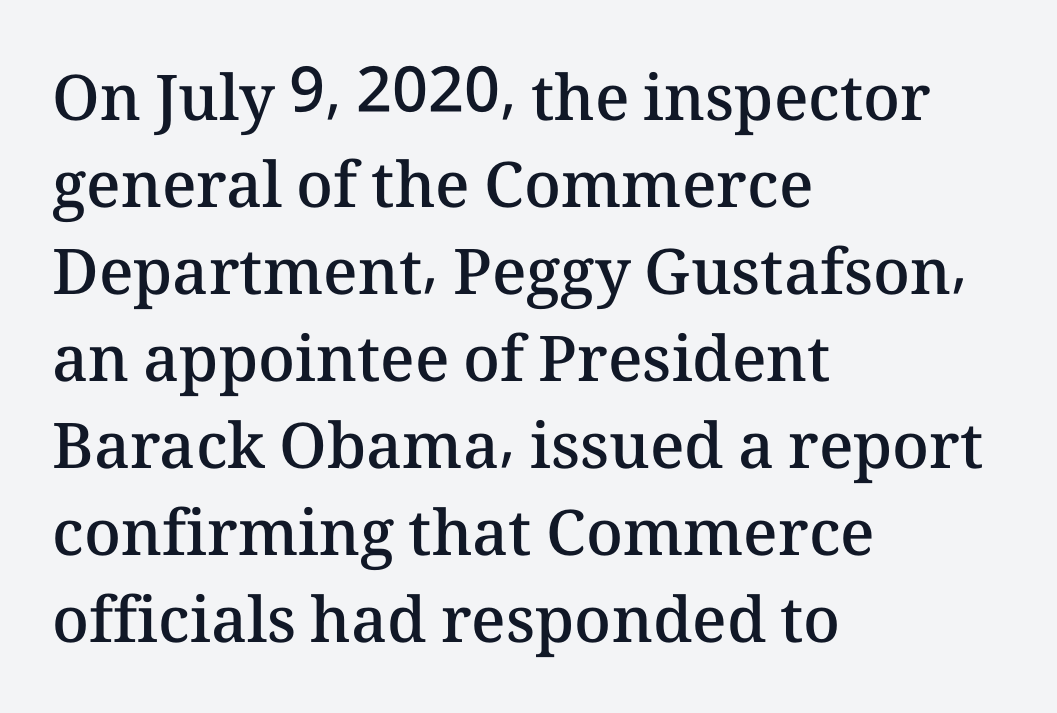
{"italic": "no", "bold": "semi", "weight": "semibold", "width": "normal", "stroke_contrast": "medium", "x_height": "medium", "monospaced": "no", "underline": "no", "align": "left", "line_spacing": "normal", "line_spacing_ratio": 1.38, "letter_spacing": "normal", "letter_spacing_em": 0.0, "glyph_px": 63}
